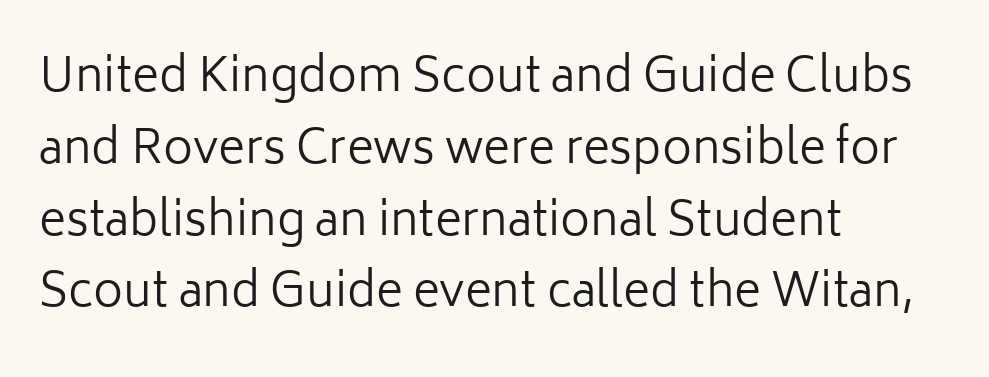
Q: Is the text bold? A: No.
Q: Is the text italic (slanted)? A: No, it is upright.
Q: Is the typeface a serif or a sans-serif typeface? A: Sans-serif.
Q: Is the text underlined? A: No.
Q: How is the paragraph aligned? A: Left-aligned.
Q: Is the spacing between letters normal or unusually wide? A: Normal.
Q: Is the spacing between lines tight, normal or loose? A: Normal.
Q: Width (condensed, normal, or wide)? A: Normal.
Q: Stroke contrast? A: Low.
Q: x-height? A: Medium.
Q: Monospaced? A: No.
